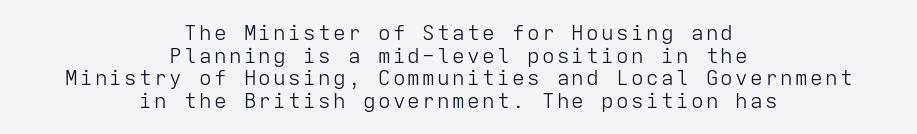
One glance says dense: line gaps are narrower than usual. One-word summary of the alignment: center. The passage shown is not bold in any degree. The lettering holds an erect, upright posture throughout. The foot of each line stays bare and open.
